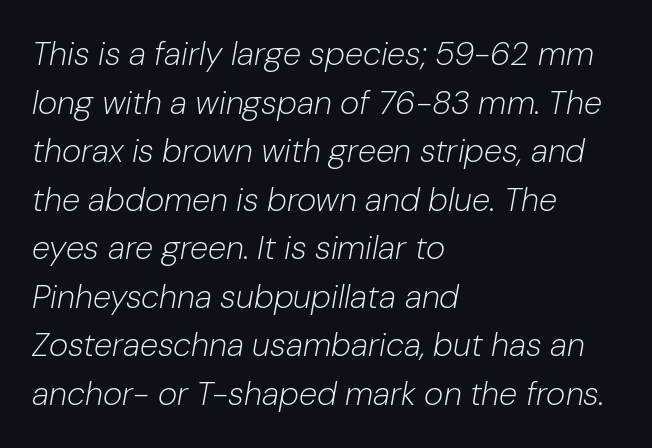
{"italic": "yes", "lean": "right", "slant_degrees": 10, "bold": "no", "weight": "light", "width": "normal", "stroke_contrast": "low", "x_height": "medium", "monospaced": "no", "underline": "no", "align": "left", "line_spacing": "normal", "line_spacing_ratio": 1.47, "letter_spacing": "normal", "letter_spacing_em": 0.0, "glyph_px": 33}
